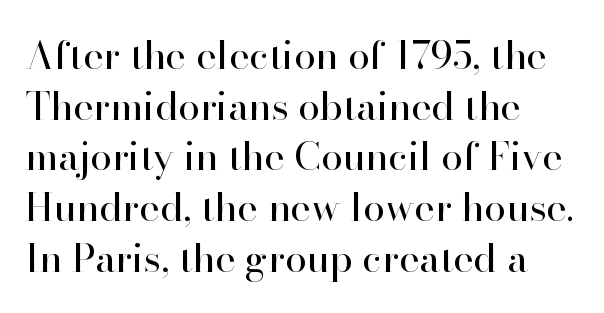
{"serif": "yes", "italic": "no", "bold": "no", "weight": "regular", "width": "normal", "stroke_contrast": "high", "x_height": "small", "monospaced": "no", "underline": "no", "align": "left", "line_spacing": "normal", "line_spacing_ratio": 1.3, "letter_spacing": "normal", "letter_spacing_em": 0.0, "glyph_px": 39}
